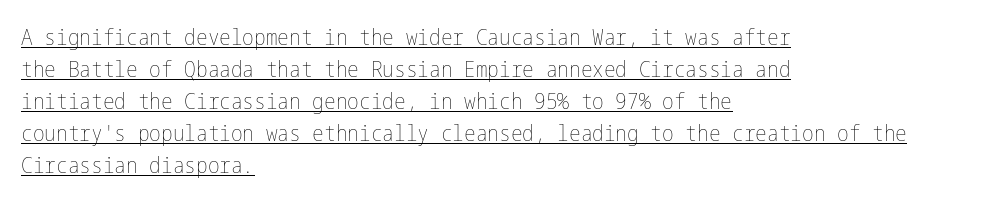
{"italic": "no", "bold": "no", "underline": "yes", "align": "left", "line_spacing": "normal", "line_spacing_ratio": 1.45, "letter_spacing": "normal", "letter_spacing_em": 0.0, "glyph_px": 22}
